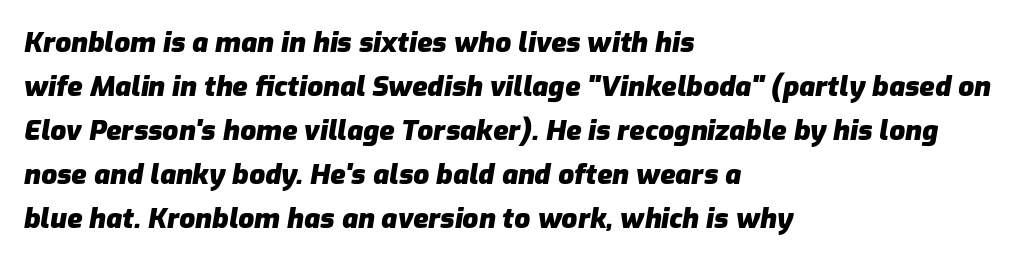
The image shows 28 px heavy type, italic (leaning right); set left-aligned, normal line spacing (1.57x), normal letter spacing, not underlined; low stroke contrast and a medium x-height.
